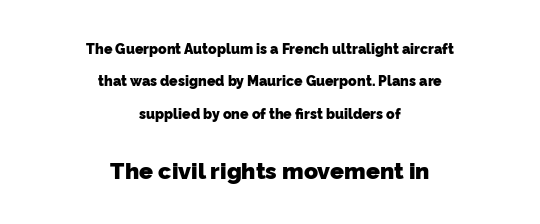
Q: Is the text bold? A: Yes.
Q: Is the text underlined? A: No.
Q: How is the paragraph aligned? A: Centered.
Q: Is the spacing between letters normal or unusually wide? A: Normal.
Q: Is the spacing between lines tight, normal or loose? A: Loose.
Q: Which block of text is set in a larger size, the first (top) or the second (bottom)? A: The second (bottom) one.
